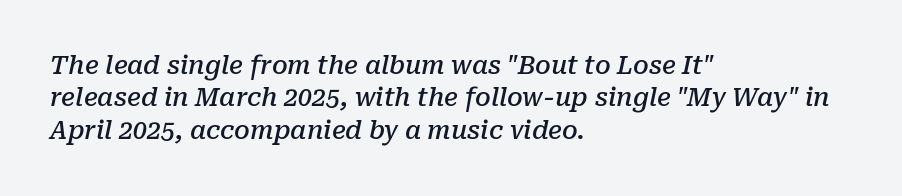
Q: Is the text bold? A: Semi-bold.
Q: Is the text italic (slanted)? A: Yes, it leans right by about 10 degrees.
Q: Is the text underlined? A: No.
Q: How is the paragraph aligned? A: Left-aligned.
Q: Is the spacing between letters normal or unusually wide? A: Normal.
Q: Is the spacing between lines tight, normal or loose? A: Normal.
